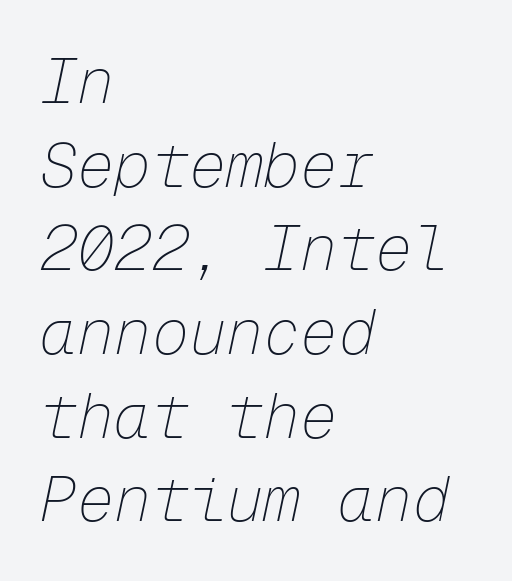
The image shows 62 px thin type, italic (leaning right), monospaced; set left-aligned, normal line spacing (1.35x), normal letter spacing, not underlined; low stroke contrast and a medium x-height.
